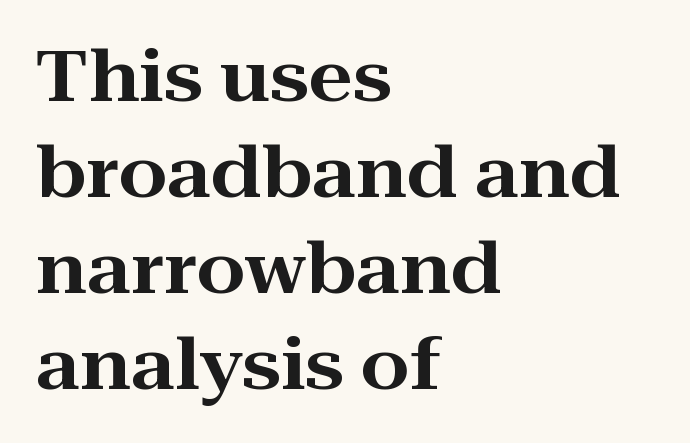
{"serif": "yes", "italic": "no", "width": "wide", "stroke_contrast": "high", "x_height": "medium", "monospaced": "no", "underline": "no", "align": "left", "line_spacing": "normal", "line_spacing_ratio": 1.37, "letter_spacing": "normal", "letter_spacing_em": 0.0, "glyph_px": 70}
